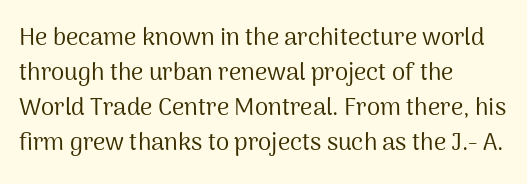
No word sits above an underline. This is the regular roman posture of the typeface. The lines in this sample share a left origin and differ only in where they stop. Successive baselines arrive at the customary interval.
